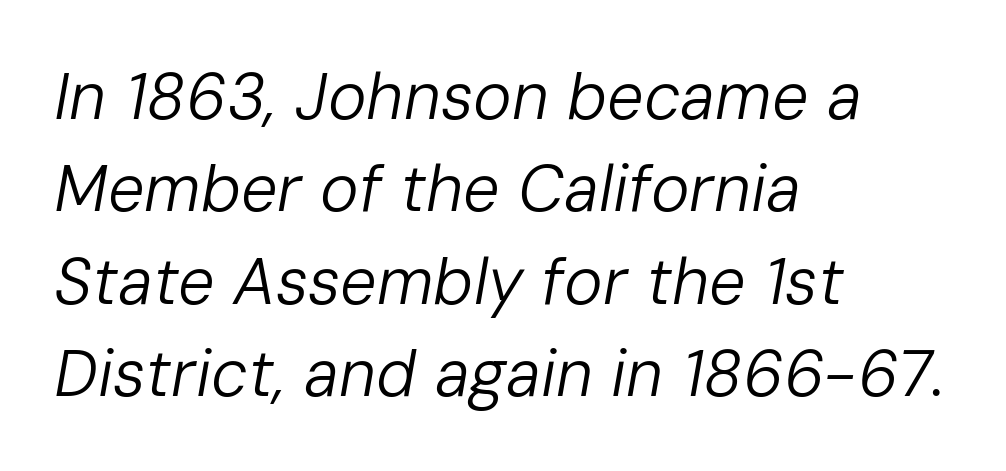
Vertically, the passage feels balanced, rows spaced as you'd expect. Rendered with sloped, italic letterforms. A typesetter would call this proportional, since set widths differ per character. Compared with typical body copy, the letter spacing here is the same. Weight class: somewhere from thin through regular.
